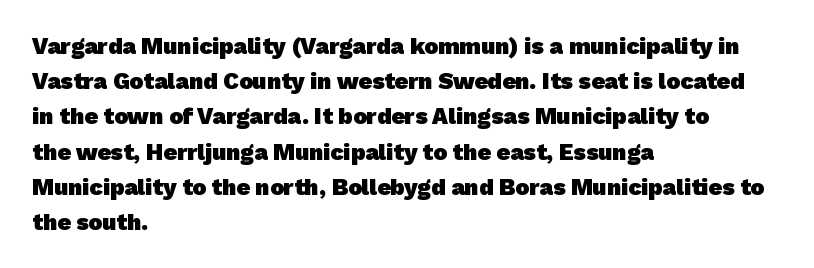
The image shows 23 px bold type; set left-aligned, normal line spacing (1.53x), normal letter spacing, not underlined.
